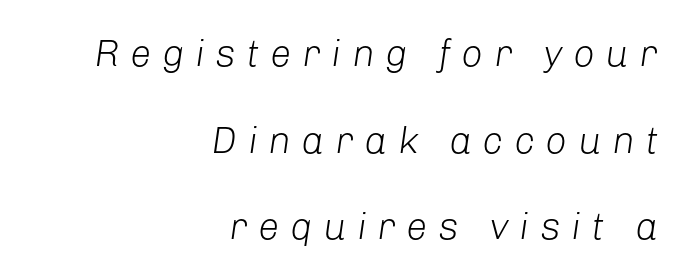
Weight: regular or lighter. The letters are spread apart with noticeably loose tracking. Here the designer chose a conventional face with non-uniform glyph widths. Every character sits at an angle, as italics do.
